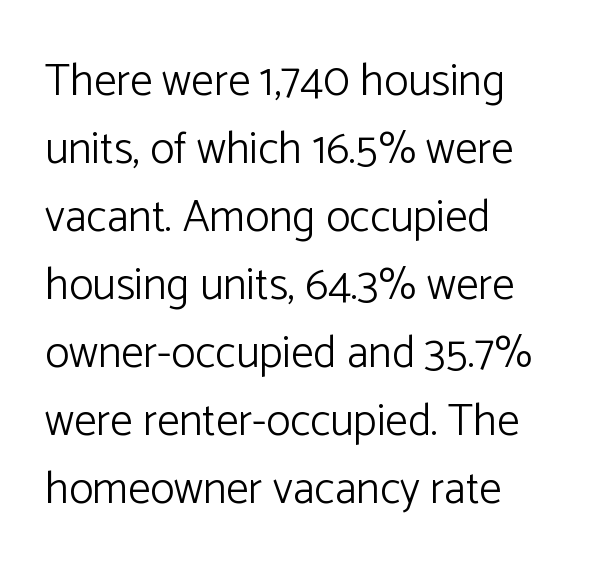
{"serif": "no", "italic": "no", "bold": "no", "weight": "light", "width": "normal", "stroke_contrast": "low", "x_height": "medium", "monospaced": "no", "underline": "no", "align": "left", "line_spacing": "normal", "line_spacing_ratio": 1.51, "letter_spacing": "normal", "letter_spacing_em": 0.0, "glyph_px": 45}
